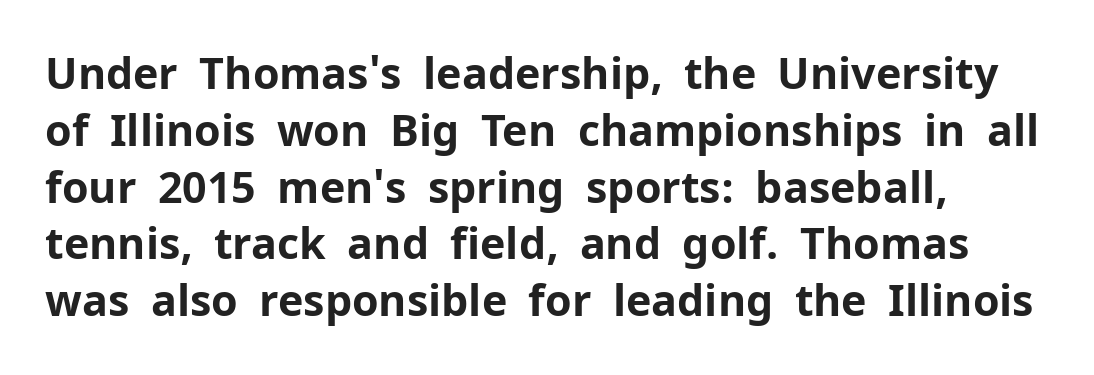
The image shows 43 px bold sans-serif type, upright; set left-aligned, normal line spacing (1.32x), normal letter spacing, not underlined; low stroke contrast and a medium x-height.
